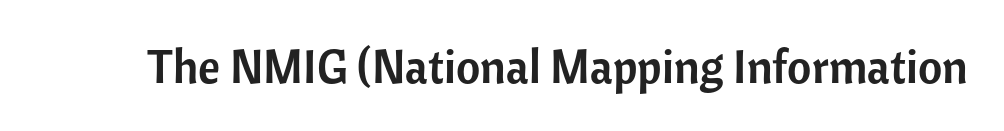
{"serif": "no", "italic": "no", "width": "normal", "stroke_contrast": "low", "x_height": "medium", "monospaced": "no", "underline": "no", "letter_spacing": "normal", "letter_spacing_em": 0.0, "glyph_px": 47}
